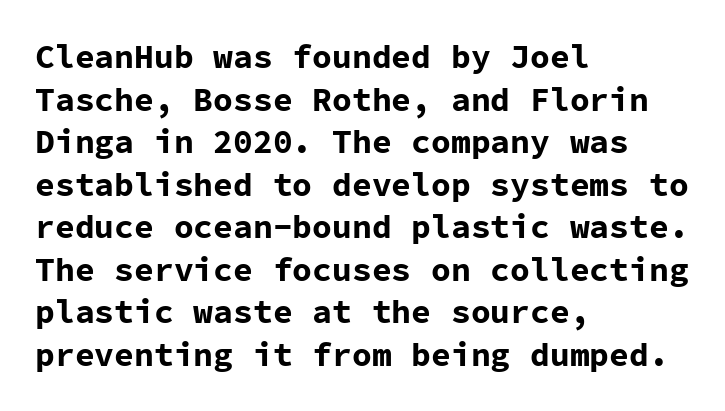
Q: Is the text bold? A: Yes.
Q: Is the text italic (slanted)? A: No, it is upright.
Q: Is the typeface a serif or a sans-serif typeface? A: Sans-serif.
Q: Is the text underlined? A: No.
Q: How is the paragraph aligned? A: Left-aligned.
Q: Is the spacing between letters normal or unusually wide? A: Normal.
Q: Is the spacing between lines tight, normal or loose? A: Normal.
Q: Width (condensed, normal, or wide)? A: Normal.
Q: Stroke contrast? A: Low.
Q: x-height? A: Medium.
Q: Monospaced? A: Yes.
